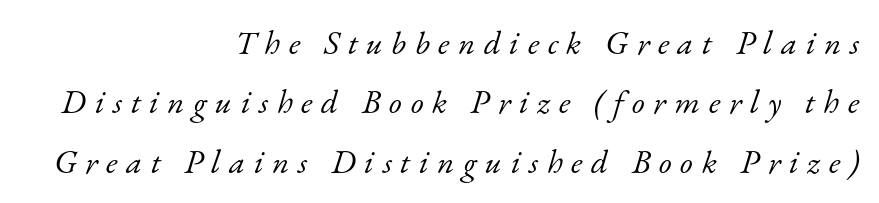
Q: Is the text bold? A: No.
Q: Is the text italic (slanted)? A: Yes, it leans right by about 17 degrees.
Q: Is the typeface a serif or a sans-serif typeface? A: Serif.
Q: Is the text underlined? A: No.
Q: How is the paragraph aligned? A: Right-aligned.
Q: Is the spacing between letters normal or unusually wide? A: Unusually wide.
Q: Width (condensed, normal, or wide)? A: Normal.
Q: Stroke contrast? A: Low.
Q: x-height? A: Small.
Q: Monospaced? A: No.
